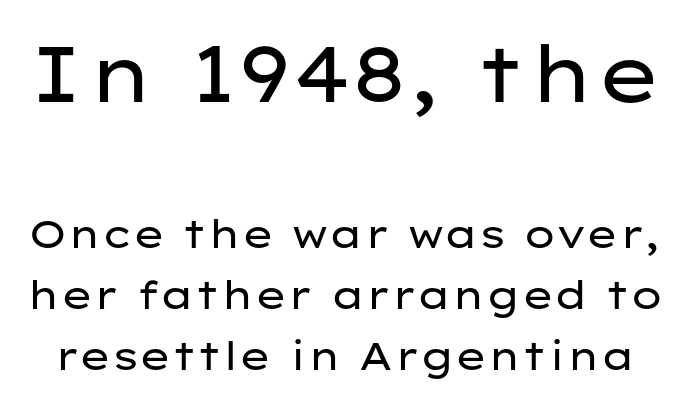
{"serif": "no", "italic": "no", "bold": "no", "weight": "regular", "width": "wide", "stroke_contrast": "low", "x_height": "medium", "monospaced": "no", "underline": "no", "line_spacing": "normal", "line_spacing_ratio": 1.57, "letter_spacing": "normal", "letter_spacing_em": 0.0, "larger_block": "first", "size_ratio": 2.0, "glyph_px": 78}
